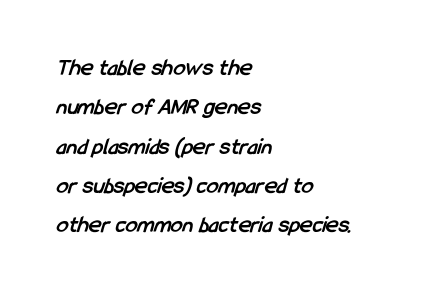
The image shows 24 px bold type; set left-aligned, normal line spacing (1.64x), normal letter spacing, not underlined.
